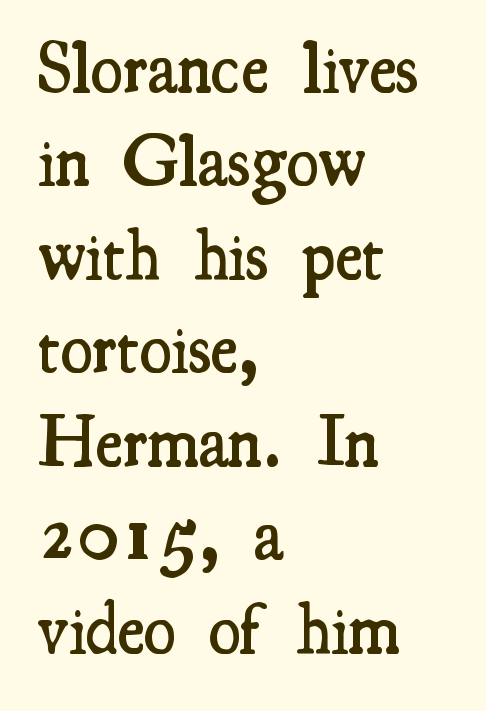
The image shows 73 px semibold, condensed serif type, upright; set left-aligned, normal line spacing (1.28x), normal letter spacing, not underlined; medium stroke contrast and a small x-height.
